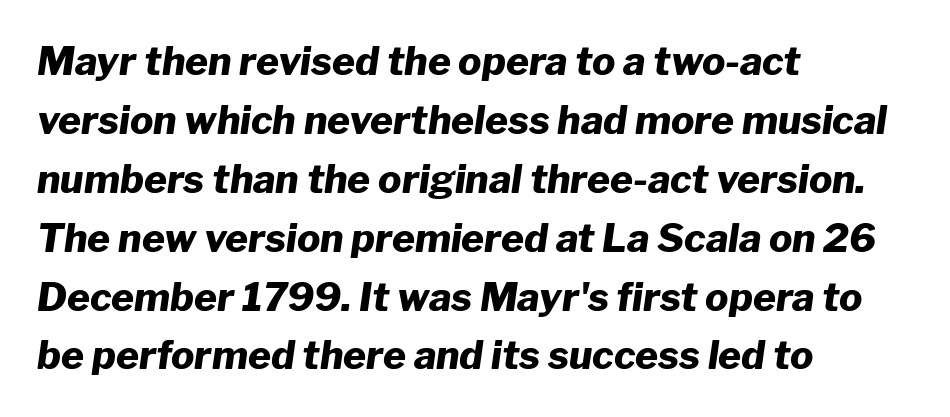
Q: Is the text bold? A: Yes.
Q: Is the text italic (slanted)? A: Yes, it leans right by about 8 degrees.
Q: Is the text underlined? A: No.
Q: How is the paragraph aligned? A: Left-aligned.
Q: Is the spacing between letters normal or unusually wide? A: Normal.
Q: Is the spacing between lines tight, normal or loose? A: Normal.
Q: Width (condensed, normal, or wide)? A: Normal.
Q: Stroke contrast? A: Low.
Q: x-height? A: Medium.
Q: Monospaced? A: No.
